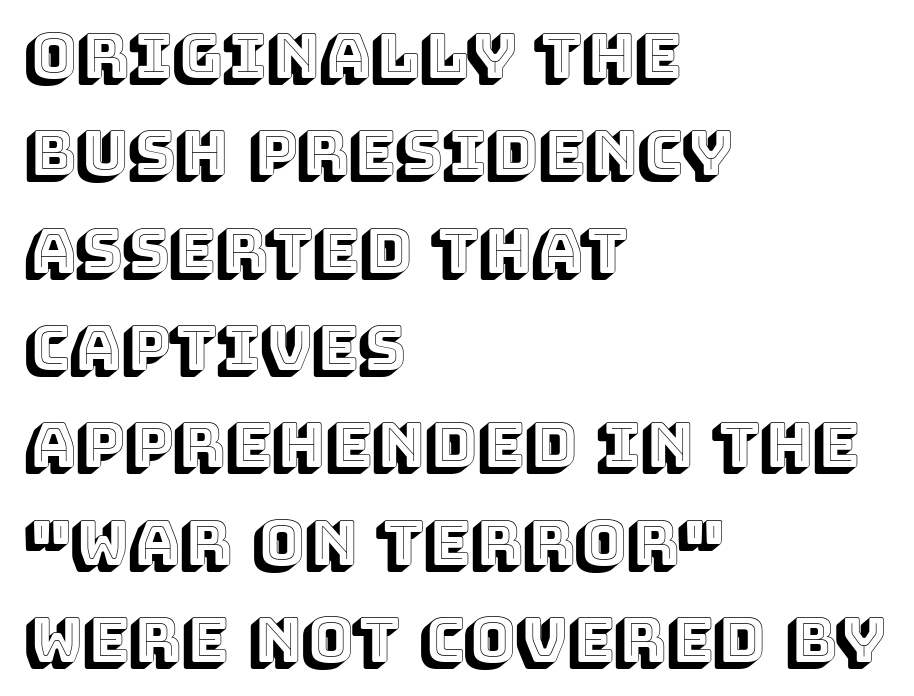
Q: Is the text italic (slanted)? A: No, it is upright.
Q: Is the text underlined? A: No.
Q: How is the paragraph aligned? A: Left-aligned.
Q: Is the spacing between letters normal or unusually wide? A: Normal.
Q: Is the spacing between lines tight, normal or loose? A: Normal.
Q: Width (condensed, normal, or wide)? A: Normal.
Q: x-height? A: Large.
Q: Monospaced? A: No.
